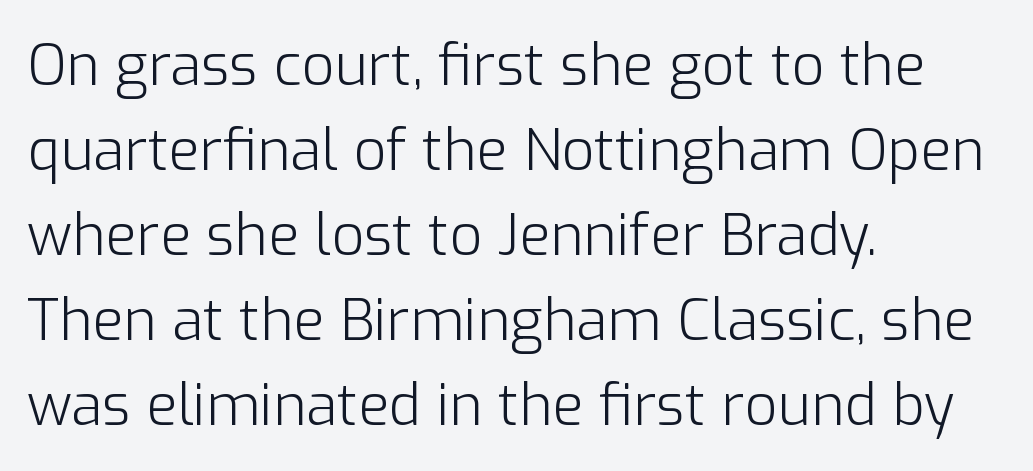
The letters stand straight up with perfectly vertical stems. Line beginnings align vertically; line endings do not. The face used here is proportionally spaced, like ordinary book or web type. Characters follow at the spacing the type designer built in. The vertical gap from one line to the next is medium. Is this a heavy cut? Hardly; it is regular or lighter.
